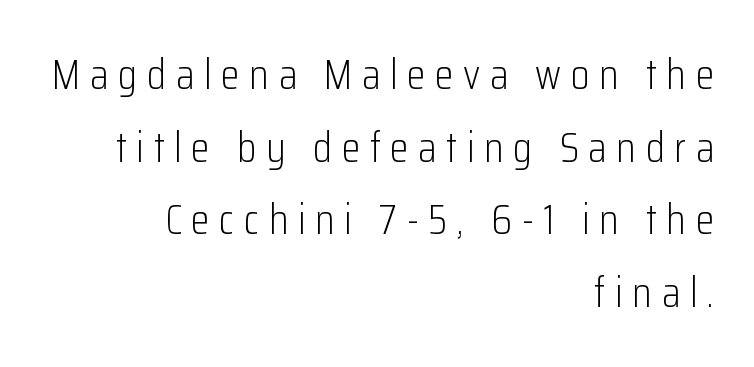
Q: Is the text bold? A: No.
Q: Is the text italic (slanted)? A: No, it is upright.
Q: Is the typeface a serif or a sans-serif typeface? A: Sans-serif.
Q: Is the text underlined? A: No.
Q: How is the paragraph aligned? A: Right-aligned.
Q: Is the spacing between letters normal or unusually wide? A: Unusually wide.
Q: Is the spacing between lines tight, normal or loose? A: Normal.
Q: Width (condensed, normal, or wide)? A: Condensed.
Q: Stroke contrast? A: Low.
Q: x-height? A: Medium.
Q: Monospaced? A: No.
